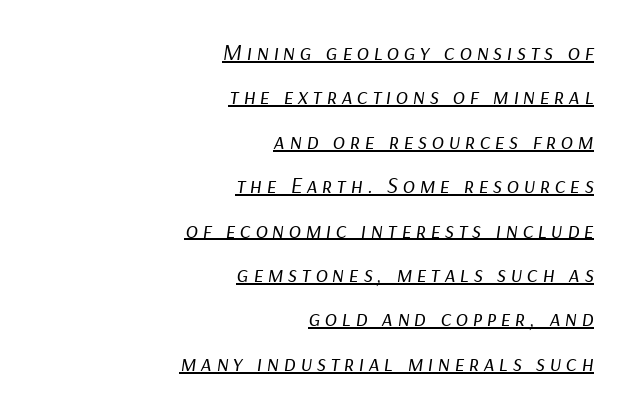
The passage is arranged like a letterhead date or caption credit — flush right. The letters are slanted; this is an italic face. Successive baselines arrive slowly, with a big drop between each. Stem width sits at or under what a default text font uses. Check the space under the baseline: a stroke is drawn there.
